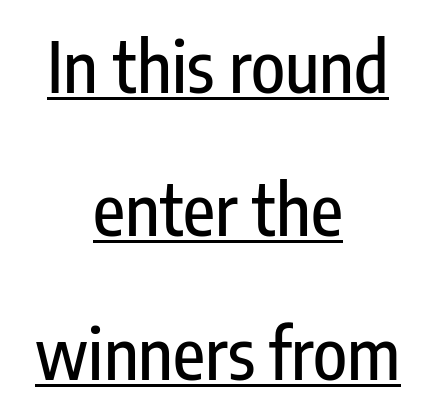
A sans-serif font was chosen for this passage. Looks like regular typesetting: each glyph gets only the width it needs. Horizontal alignment here is central, giving a formal, balanced look. These lines stand farther apart than default settings would place them. This rendering features underlined lettering.
